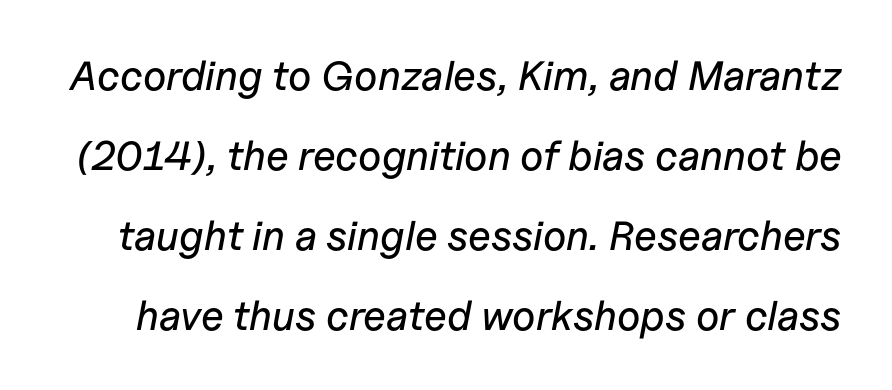
{"italic": "yes", "lean": "right", "slant_degrees": 11, "width": "normal", "stroke_contrast": "low", "x_height": "medium", "monospaced": "no", "underline": "no", "line_spacing": "loose", "line_spacing_ratio": 1.95, "letter_spacing": "normal", "letter_spacing_em": 0.0, "glyph_px": 41}
